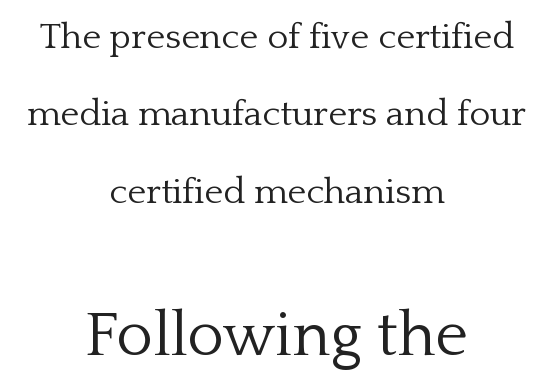
{"serif": "yes", "italic": "no", "bold": "no", "weight": "light", "width": "normal", "stroke_contrast": "low", "x_height": "medium", "monospaced": "no", "underline": "no", "align": "center", "line_spacing": "loose", "line_spacing_ratio": 2.15, "letter_spacing": "normal", "letter_spacing_em": 0.0, "larger_block": "second", "size_ratio": 1.75, "glyph_px": 63}
